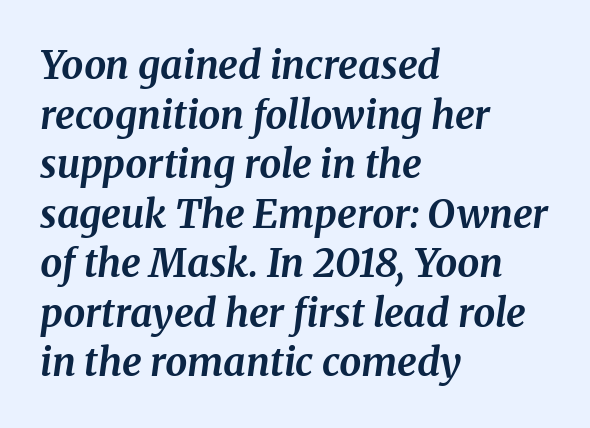
{"serif": "yes", "italic": "yes", "lean": "right", "slant_degrees": 8, "bold": "yes", "weight": "bold", "width": "normal", "stroke_contrast": "medium", "x_height": "medium", "monospaced": "no", "underline": "no", "align": "left", "line_spacing": "normal", "line_spacing_ratio": 1.27, "letter_spacing": "normal", "letter_spacing_em": 0.0, "glyph_px": 39}
